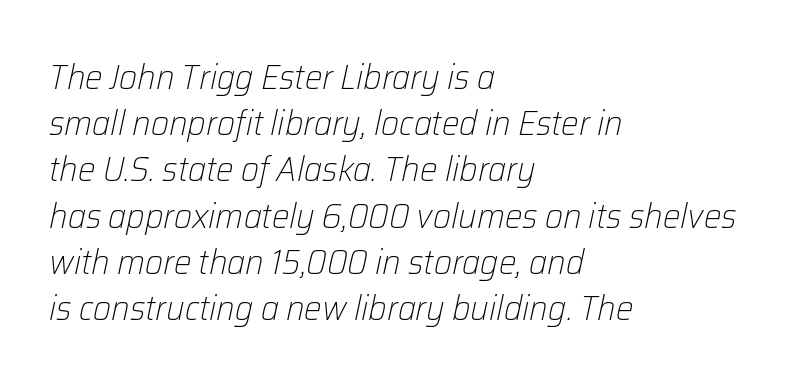
Inter-character spacing is left at the font's built-in metrics. Tall strokes in this sample are angled rather than plumb. The typesetter chose a ragged-right arrangement here. Think of a printed novel: that variable character pitch is what you see here. The cut favours lightness, reaching ordinary text weight at its darkest.
